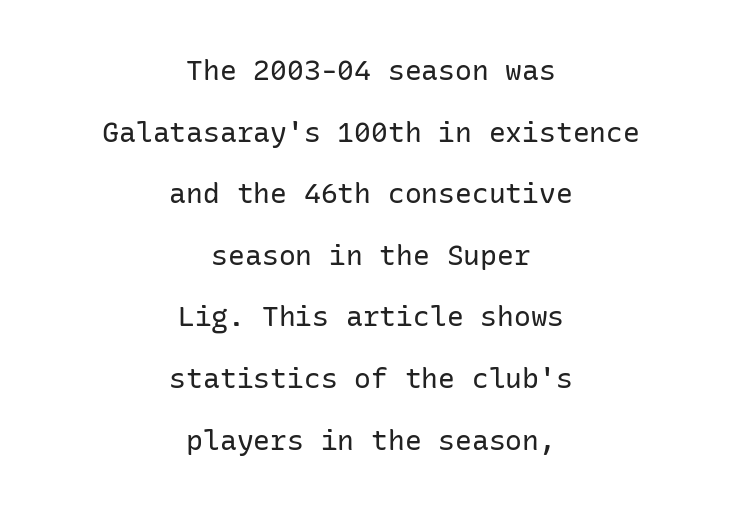
Q: Is the text bold? A: No.
Q: Is the text italic (slanted)? A: No, it is upright.
Q: Is the typeface a serif or a sans-serif typeface? A: Sans-serif.
Q: Is the text underlined? A: No.
Q: How is the paragraph aligned? A: Centered.
Q: Is the spacing between letters normal or unusually wide? A: Normal.
Q: Is the spacing between lines tight, normal or loose? A: Loose.
Q: Width (condensed, normal, or wide)? A: Normal.
Q: Stroke contrast? A: Low.
Q: x-height? A: Medium.
